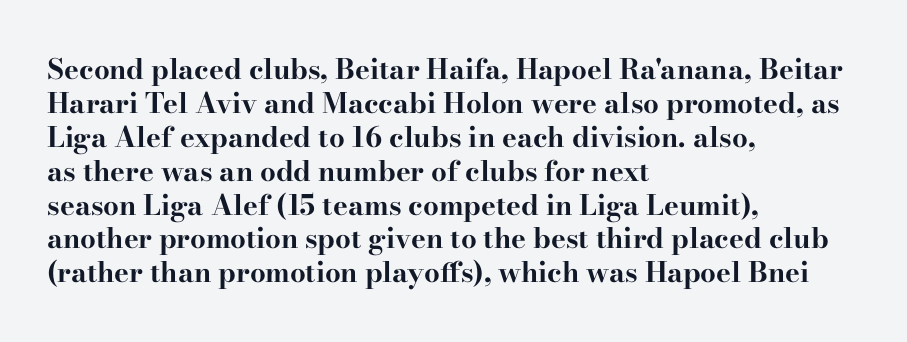
{"serif": "yes", "italic": "no", "bold": "yes", "weight": "bold", "width": "wide", "stroke_contrast": "high", "x_height": "small", "monospaced": "no", "underline": "no", "align": "left", "line_spacing_ratio": 1.21, "letter_spacing": "normal", "letter_spacing_em": 0.0, "glyph_px": 28}
